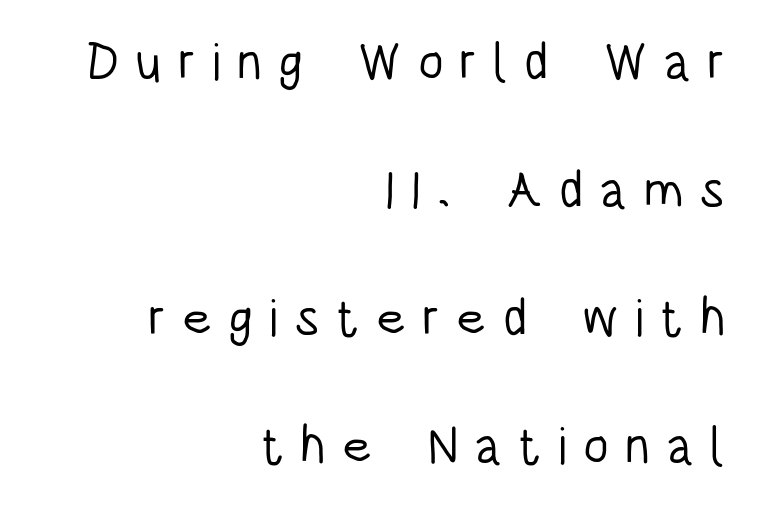
The image shows 52 px light, condensed sans-serif type, upright; set right-aligned, loose line spacing (2.46x), unusually wide letter spacing (+0.31 em), not underlined; low stroke contrast and a large x-height.
